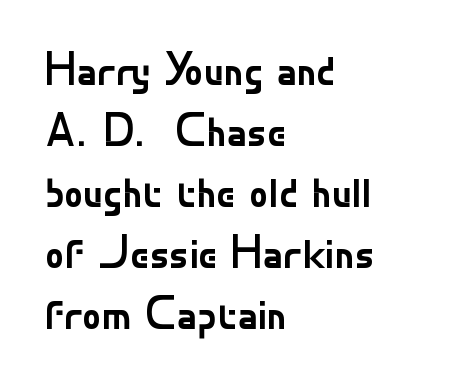
{"serif": "no", "italic": "no", "bold": "no", "weight": "regular", "width": "normal", "stroke_contrast": "low", "x_height": "small", "monospaced": "no", "underline": "no", "align": "left", "line_spacing": "normal", "line_spacing_ratio": 1.27, "letter_spacing": "normal", "letter_spacing_em": 0.0, "glyph_px": 48}
